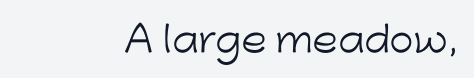
{"serif": "no", "italic": "no", "bold": "no", "weight": "light", "width": "normal", "stroke_contrast": "low", "x_height": "medium", "monospaced": "no", "underline": "no", "letter_spacing": "normal", "letter_spacing_em": 0.0, "glyph_px": 35}
